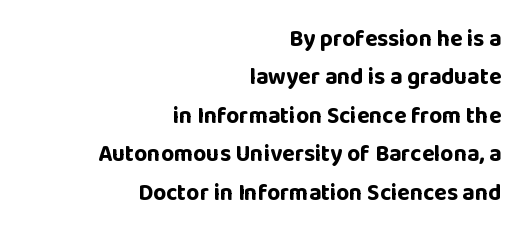
Q: Is the text bold? A: Yes.
Q: Is the text italic (slanted)? A: No, it is upright.
Q: Is the text underlined? A: No.
Q: How is the paragraph aligned? A: Right-aligned.
Q: Is the spacing between letters normal or unusually wide? A: Normal.
Q: Is the spacing between lines tight, normal or loose? A: Normal.
